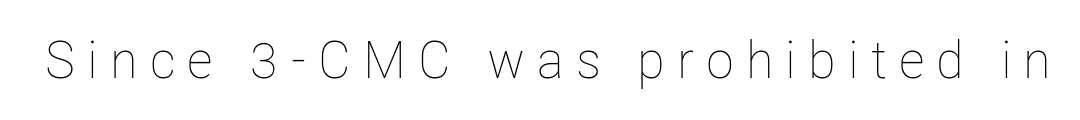
The image shows 52 px thin, condensed type, upright; set unusually wide letter spacing (+0.23 em), not underlined; low stroke contrast and a medium x-height.
